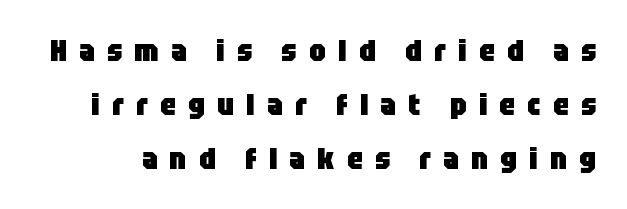
The image shows 30 px heavy, condensed sans-serif type, upright; set line spacing 1.8x, unusually wide letter spacing (+0.41 em), not underlined; low stroke contrast and a large x-height.
